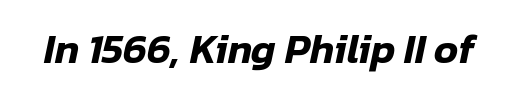
Q: Is the text italic (slanted)? A: Yes, it leans right by about 12 degrees.
Q: Is the text underlined? A: No.
Q: Is the spacing between letters normal or unusually wide? A: Normal.
Q: Width (condensed, normal, or wide)? A: Normal.
Q: Stroke contrast? A: Low.
Q: x-height? A: Medium.
Q: Monospaced? A: No.
